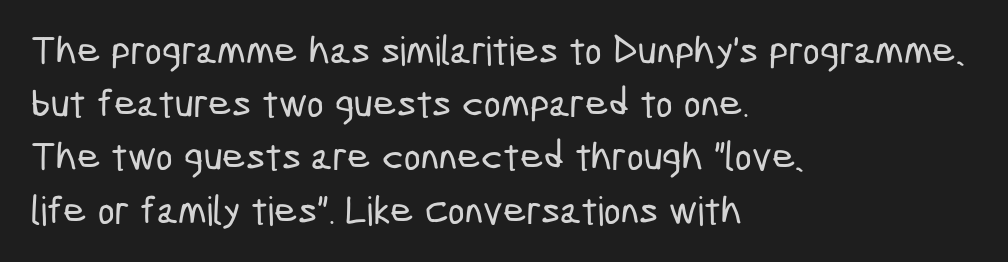
{"serif": "no", "width": "condensed", "stroke_contrast": "low", "x_height": "medium", "monospaced": "no", "underline": "no", "align": "left", "line_spacing": "normal", "line_spacing_ratio": 1.33, "letter_spacing": "normal", "letter_spacing_em": 0.0, "glyph_px": 40}
